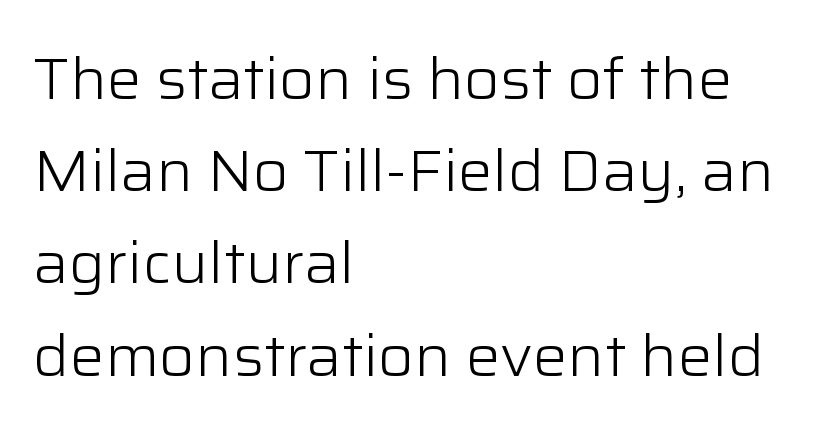
{"serif": "no", "italic": "no", "bold": "no", "weight": "light", "width": "normal", "stroke_contrast": "low", "x_height": "medium", "monospaced": "no", "underline": "no", "align": "left", "line_spacing": "normal", "line_spacing_ratio": 1.59, "letter_spacing": "normal", "letter_spacing_em": 0.0, "glyph_px": 58}
